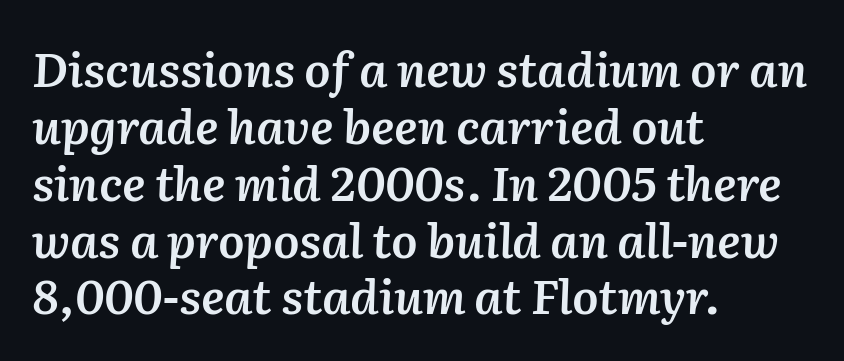
{"italic": "yes", "lean": "right", "slant_degrees": 2, "bold": "semi", "weight": "semibold", "width": "normal", "stroke_contrast": "medium", "x_height": "medium", "monospaced": "no", "underline": "no", "align": "left", "line_spacing_ratio": 1.21, "letter_spacing": "normal", "letter_spacing_em": 0.0, "glyph_px": 47}
